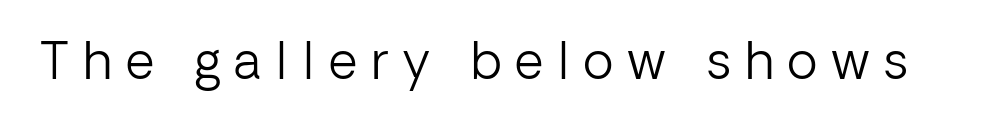
The image shows 50 px light sans-serif type, upright; set unusually wide letter spacing (+0.28 em), not underlined; low stroke contrast and a medium x-height.
